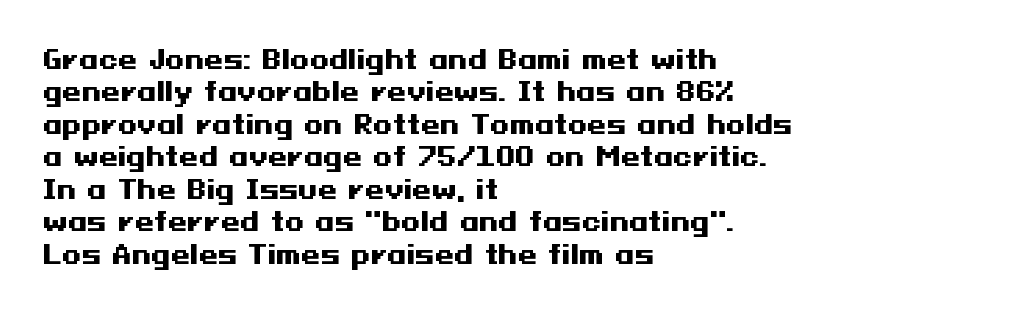
The image shows 25 px bold type, upright; set left-aligned, normal line spacing (1.3x), normal letter spacing, not underlined.
